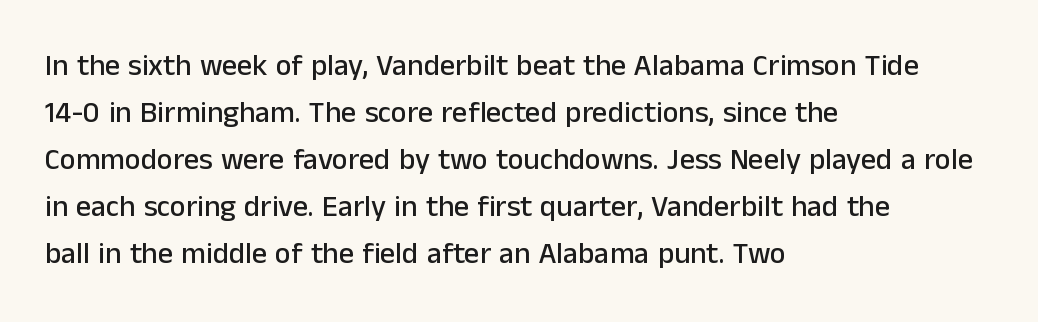
Q: Is the text italic (slanted)? A: No, it is upright.
Q: Is the typeface a serif or a sans-serif typeface? A: Sans-serif.
Q: Is the text underlined? A: No.
Q: How is the paragraph aligned? A: Left-aligned.
Q: Is the spacing between letters normal or unusually wide? A: Normal.
Q: Is the spacing between lines tight, normal or loose? A: Normal.
Q: Width (condensed, normal, or wide)? A: Normal.
Q: Stroke contrast? A: Low.
Q: x-height? A: Medium.
Q: Monospaced? A: No.
